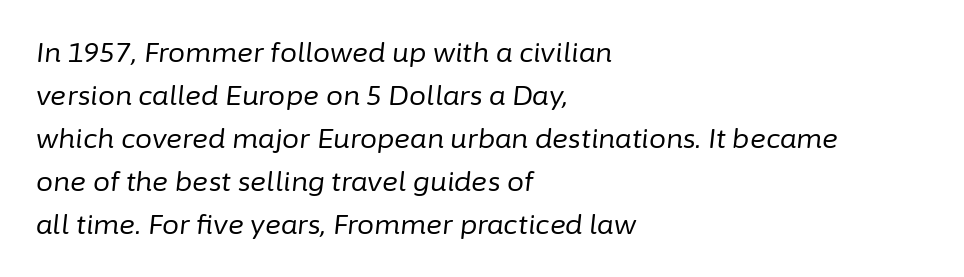
The image shows 27 px text type, italic (leaning right); set left-aligned, normal line spacing (1.59x), normal letter spacing, not underlined.
